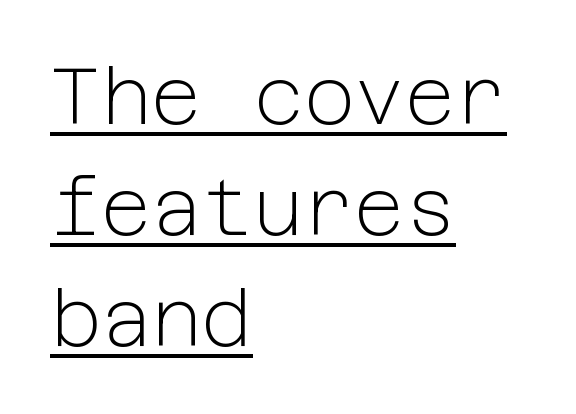
Q: Is the text bold? A: No.
Q: Is the text italic (slanted)? A: No, it is upright.
Q: Is the typeface a serif or a sans-serif typeface? A: Sans-serif.
Q: Is the text underlined? A: Yes.
Q: How is the paragraph aligned? A: Left-aligned.
Q: Is the spacing between letters normal or unusually wide? A: Normal.
Q: Is the spacing between lines tight, normal or loose? A: Normal.
Q: Width (condensed, normal, or wide)? A: Normal.
Q: Stroke contrast? A: Low.
Q: x-height? A: Medium.
